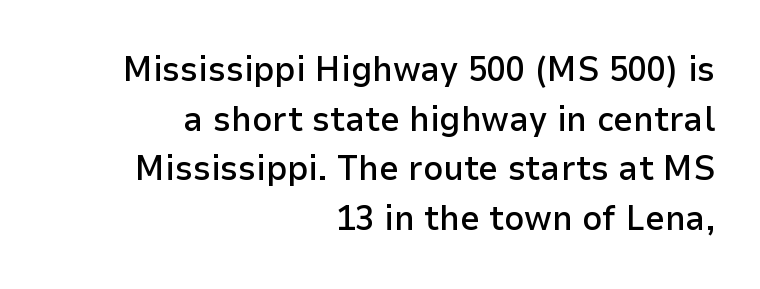
{"serif": "no", "italic": "no", "bold": "semi", "weight": "semibold", "width": "normal", "stroke_contrast": "low", "x_height": "medium", "monospaced": "no", "underline": "no", "align": "right", "line_spacing": "normal", "line_spacing_ratio": 1.42, "letter_spacing": "normal", "letter_spacing_em": 0.0, "glyph_px": 35}
